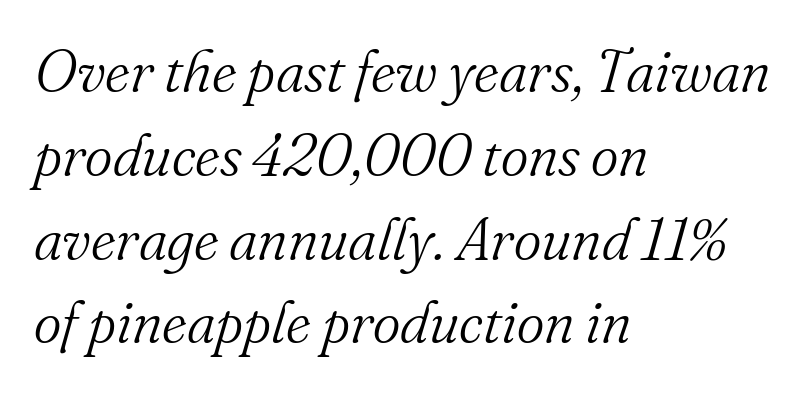
{"serif": "yes", "italic": "yes", "lean": "right", "slant_degrees": 16, "bold": "no", "weight": "light", "width": "normal", "stroke_contrast": "medium", "x_height": "small", "monospaced": "no", "underline": "no", "align": "left", "line_spacing": "normal", "line_spacing_ratio": 1.42, "letter_spacing": "normal", "letter_spacing_em": 0.0, "glyph_px": 59}
